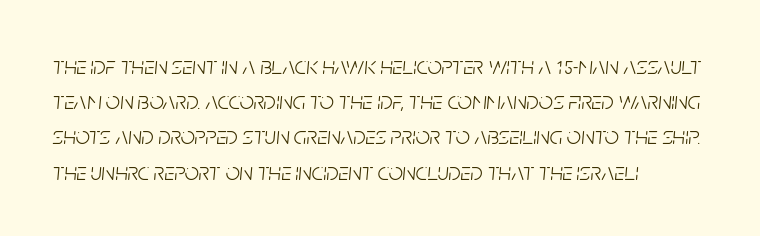
The image shows 25 px text type, italic (leaning right); set left-aligned, normal line spacing (1.41x), normal letter spacing, not underlined.
